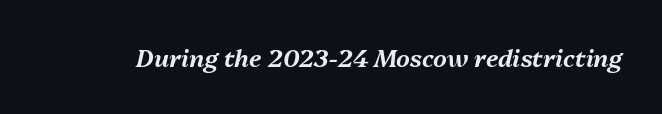
The image shows 24 px text type, italic (leaning right); set normal letter spacing, not underlined.
